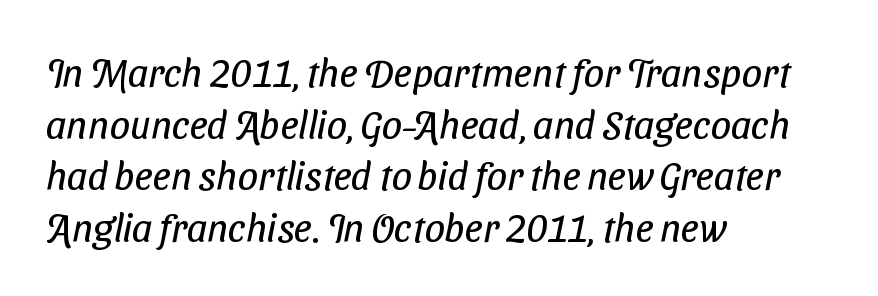
The image shows 40 px regular-weight, condensed sans-serif type; set left-aligned, normal line spacing (1.29x), normal letter spacing, not underlined; low stroke contrast and a medium x-height.
